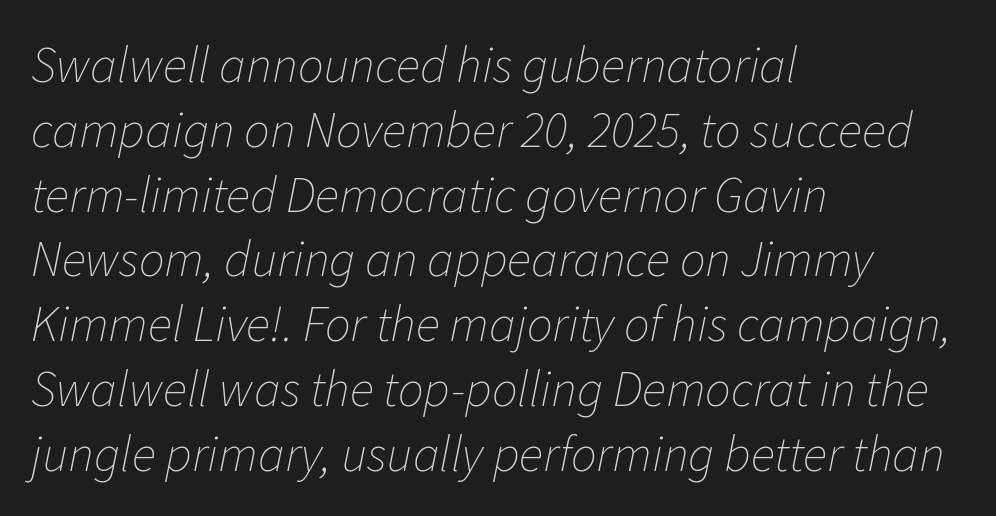
Teacher's note: observe the even left margin — that is flush-left alignment. Looks like regular typesetting: each glyph gets only the width it needs. If you drew a line through each stem, it would be angled. Each row of text sits above clean, open space. Short note: letters normally spaced.
